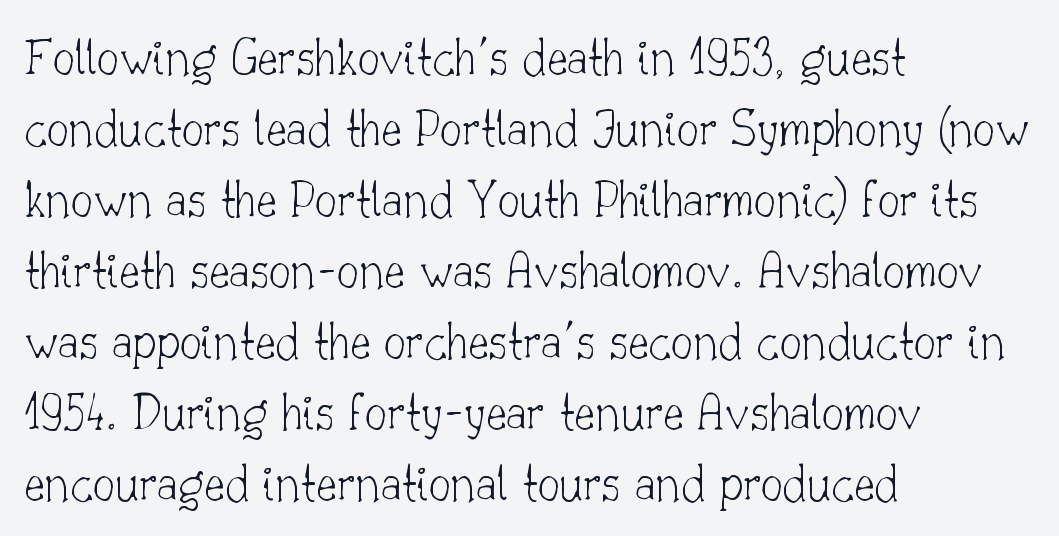
The image shows 55 px thin serif type, upright; set left-aligned, normal line spacing (1.29x), normal letter spacing, not underlined; low stroke contrast and a small x-height.
